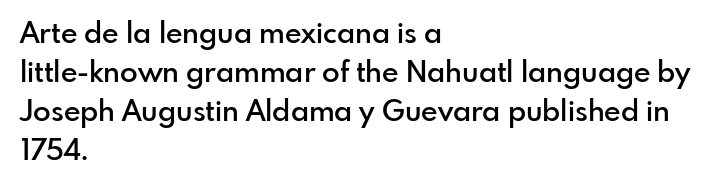
{"serif": "no", "italic": "no", "bold": "semi", "weight": "semibold", "width": "normal", "stroke_contrast": "low", "x_height": "small", "monospaced": "no", "underline": "no", "align": "left", "line_spacing": "normal", "line_spacing_ratio": 1.35, "letter_spacing": "normal", "letter_spacing_em": 0.0, "glyph_px": 29}
